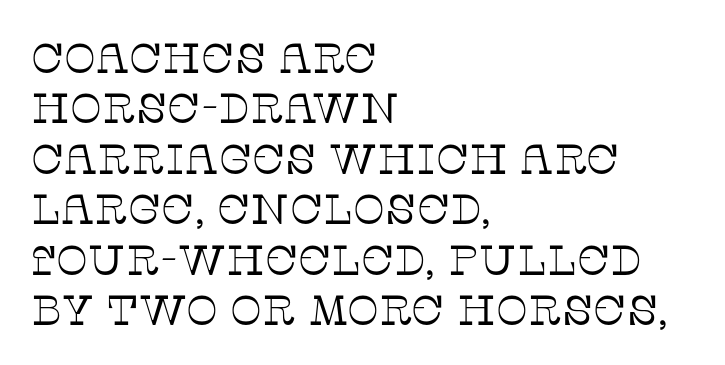
The image shows 42 px thin serif type, upright; set left-aligned, line spacing 1.2x, normal letter spacing, not underlined; low stroke contrast and a large x-height.
